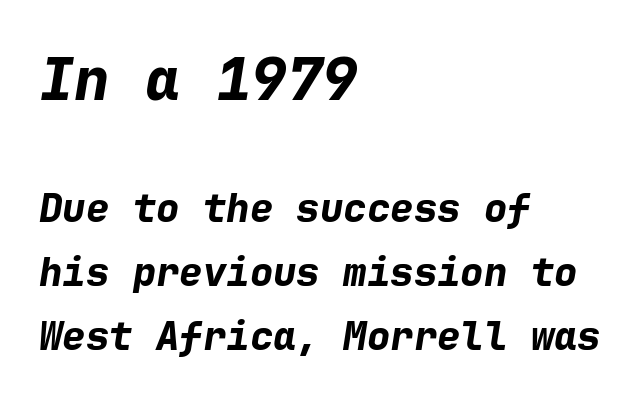
The image shows 59 px bold type, italic (leaning right), monospaced; set left-aligned, normal line spacing (1.63x), normal letter spacing, not underlined; the first (top) block is 1.51x larger; low stroke contrast and a medium x-height.
